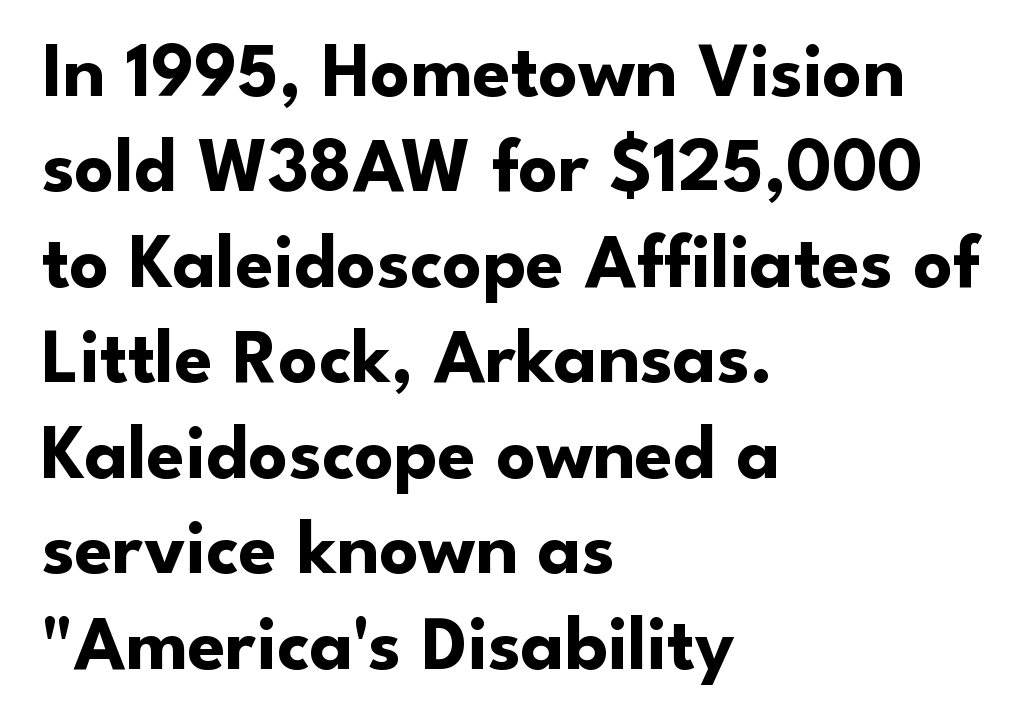
Q: Is the text bold? A: Yes.
Q: Is the text italic (slanted)? A: No, it is upright.
Q: Is the typeface a serif or a sans-serif typeface? A: Sans-serif.
Q: Is the text underlined? A: No.
Q: How is the paragraph aligned? A: Left-aligned.
Q: Is the spacing between letters normal or unusually wide? A: Normal.
Q: Width (condensed, normal, or wide)? A: Normal.
Q: Stroke contrast? A: Low.
Q: x-height? A: Small.
Q: Monospaced? A: No.
